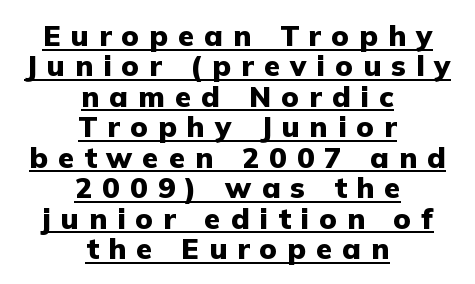
Q: Is the text bold? A: Yes.
Q: Is the text italic (slanted)? A: No, it is upright.
Q: Is the typeface a serif or a sans-serif typeface? A: Sans-serif.
Q: Is the text underlined? A: Yes.
Q: How is the paragraph aligned? A: Centered.
Q: Is the spacing between letters normal or unusually wide? A: Unusually wide.
Q: Is the spacing between lines tight, normal or loose? A: Tight.
Q: Width (condensed, normal, or wide)? A: Normal.
Q: Stroke contrast? A: Low.
Q: x-height? A: Medium.
Q: Monospaced? A: No.
